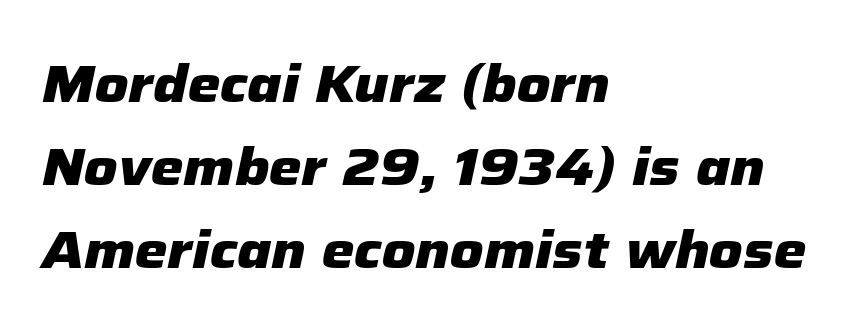
The image shows 52 px heavy type, italic (leaning right); set left-aligned, normal line spacing (1.6x), normal letter spacing, not underlined; low stroke contrast and a medium x-height.
